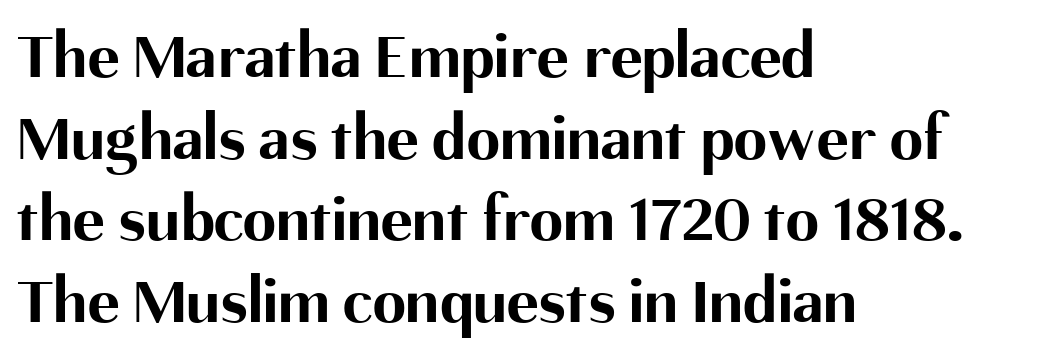
Q: Is the text bold? A: Yes.
Q: Is the text italic (slanted)? A: No, it is upright.
Q: Is the typeface a serif or a sans-serif typeface? A: Sans-serif.
Q: Is the text underlined? A: No.
Q: How is the paragraph aligned? A: Left-aligned.
Q: Is the spacing between letters normal or unusually wide? A: Normal.
Q: Width (condensed, normal, or wide)? A: Normal.
Q: Stroke contrast? A: Medium.
Q: x-height? A: Medium.
Q: Monospaced? A: No.
